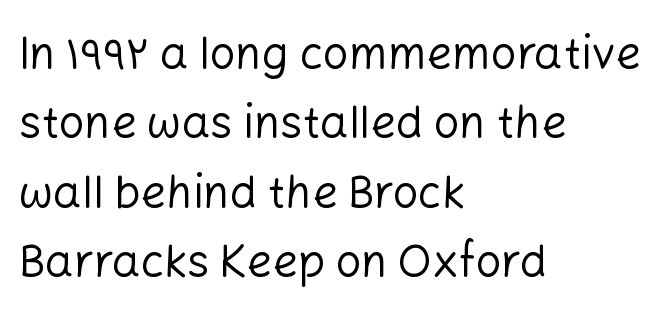
Tracking value appears to be zero — textbook default spacing. Each new line begins a customary step beneath the previous one. The letters look calm and open, with moderate or lighter stems. The gap between lines stays unmarked.
